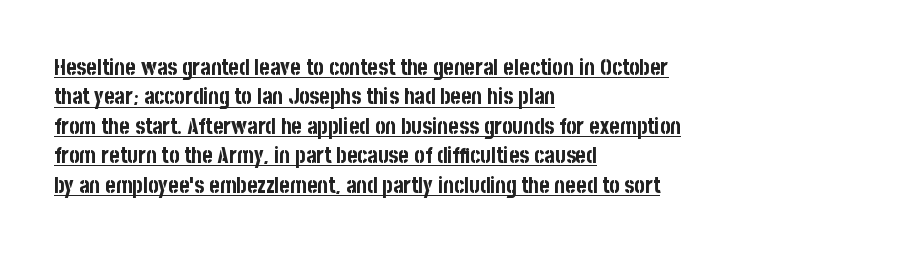
The image shows 22 px bold type, upright; set left-aligned, normal line spacing (1.34x), normal letter spacing, underlined.
